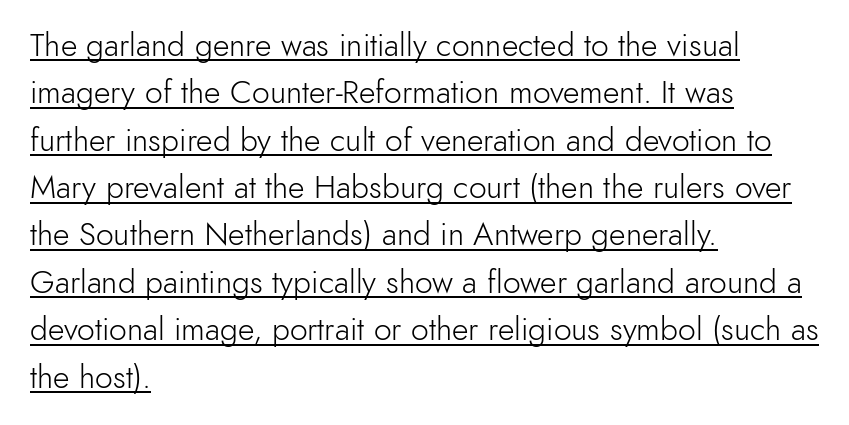
Q: Is the text bold? A: No.
Q: Is the text italic (slanted)? A: No, it is upright.
Q: Is the typeface a serif or a sans-serif typeface? A: Sans-serif.
Q: Is the text underlined? A: Yes.
Q: How is the paragraph aligned? A: Left-aligned.
Q: Is the spacing between letters normal or unusually wide? A: Normal.
Q: Is the spacing between lines tight, normal or loose? A: Normal.
Q: Width (condensed, normal, or wide)? A: Normal.
Q: x-height? A: Small.
Q: Monospaced? A: No.
